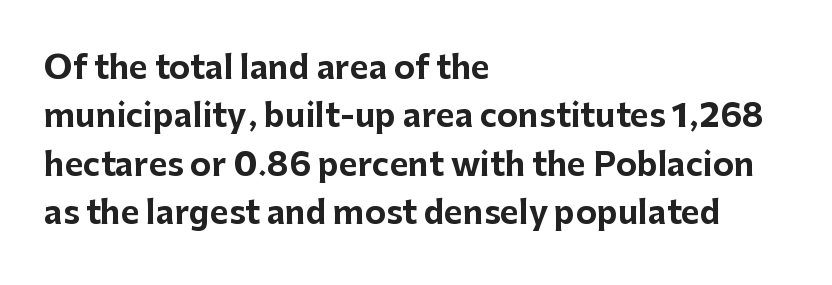
The image shows 32 px bold sans-serif type, upright; set left-aligned, normal line spacing (1.51x), normal letter spacing, not underlined; low stroke contrast and a medium x-height.
